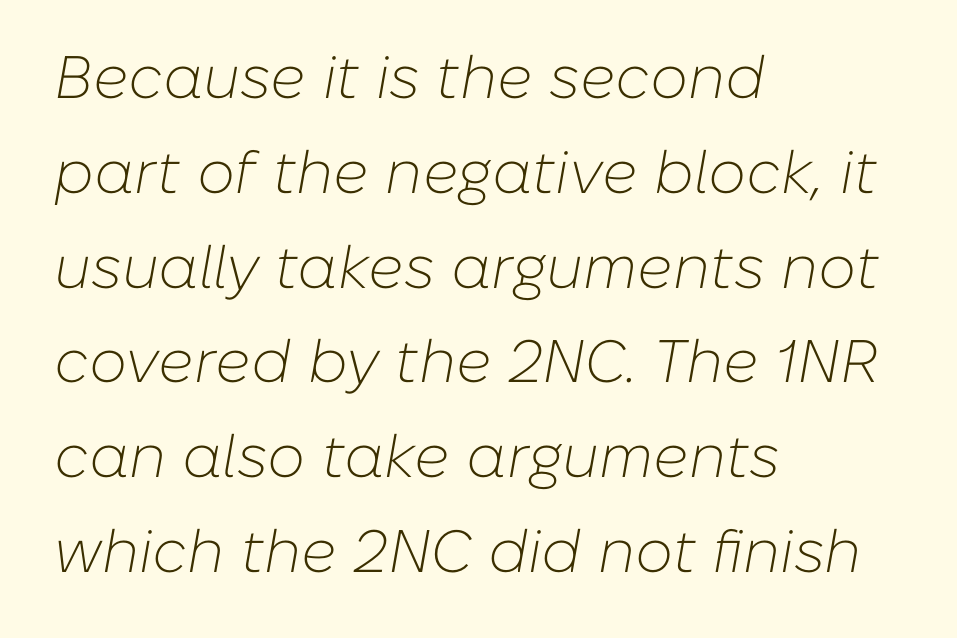
{"italic": "yes", "lean": "right", "slant_degrees": 10, "bold": "no", "weight": "light", "width": "normal", "stroke_contrast": "low", "x_height": "medium", "monospaced": "no", "underline": "no", "align": "left", "line_spacing": "normal", "line_spacing_ratio": 1.58, "letter_spacing": "normal", "letter_spacing_em": 0.0, "glyph_px": 60}
